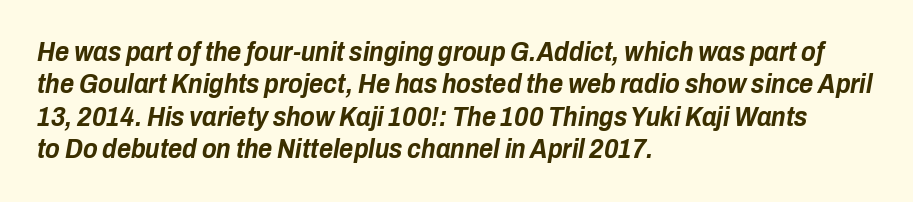
The image shows 27 px bold type, italic (leaning right); set left-aligned, line spacing 1.2x, normal letter spacing, not underlined.
